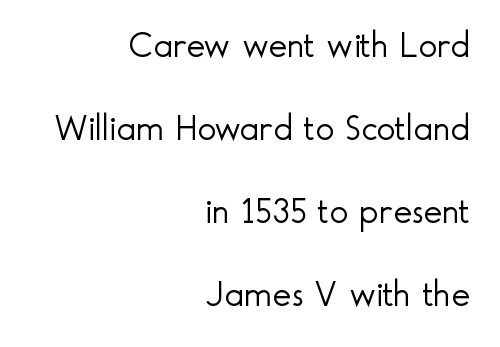
Default kerning and tracking; the words read as compact shapes. Beneath every word, the page is bare. Each stroke keeps to a modest, everyday thickness or less. Summary of vertical rhythm: relaxed, with wide interline spacing. Reading down the block, your eye finds every line finishing at a fixed right position.
